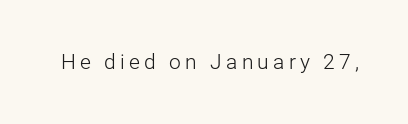
The image shows 21 px text type, upright; set unusually wide letter spacing (+0.2 em), not underlined.
